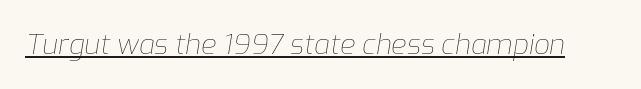
Italic? Definitely — the glyphs are oblique. Unbolded letterforms with no extra heft. Honestly, the letter spacing is just normal — you wouldn't notice it. The face used here is proportionally spaced, like ordinary book or web type. The rendering uses the underline text-decoration.
